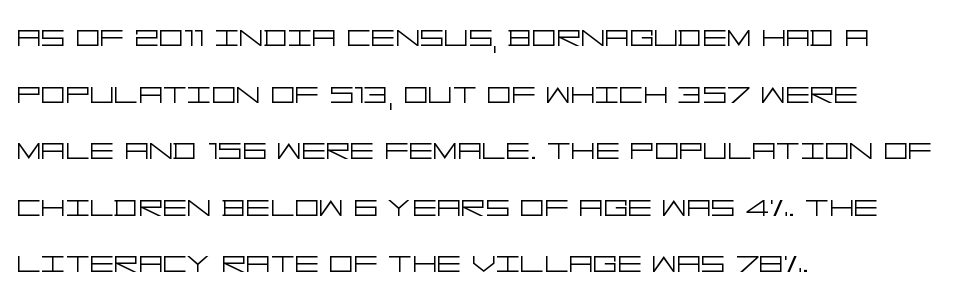
Q: Is the text bold? A: No.
Q: Is the text italic (slanted)? A: No, it is upright.
Q: Is the typeface a serif or a sans-serif typeface? A: Sans-serif.
Q: Is the text underlined? A: No.
Q: How is the paragraph aligned? A: Left-aligned.
Q: Is the spacing between letters normal or unusually wide? A: Normal.
Q: Is the spacing between lines tight, normal or loose? A: Normal.
Q: Width (condensed, normal, or wide)? A: Wide.
Q: Stroke contrast? A: Low.
Q: x-height? A: Large.
